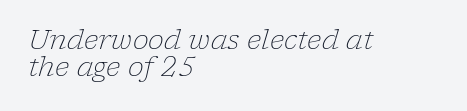
{"italic": "yes", "lean": "right", "slant_degrees": 17, "bold": "no", "underline": "no", "align": "left", "line_spacing": "tight", "line_spacing_ratio": 1.0, "letter_spacing": "normal", "letter_spacing_em": 0.0, "glyph_px": 27}
